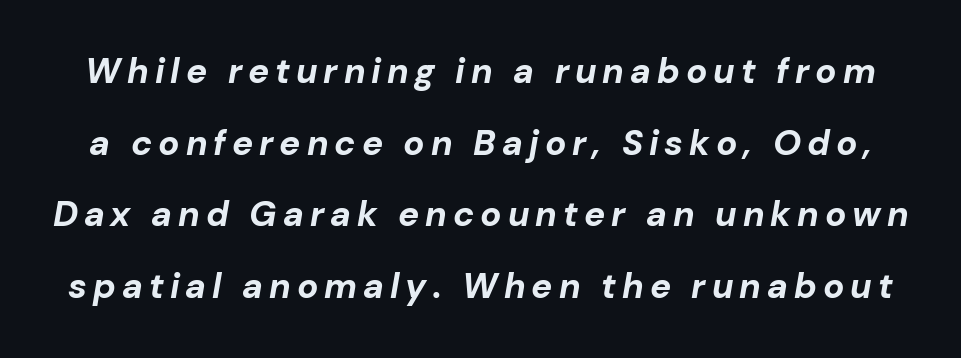
The image shows 35 px bold type, italic (leaning right); set loose line spacing (2.05x), not underlined; low stroke contrast and a medium x-height.
